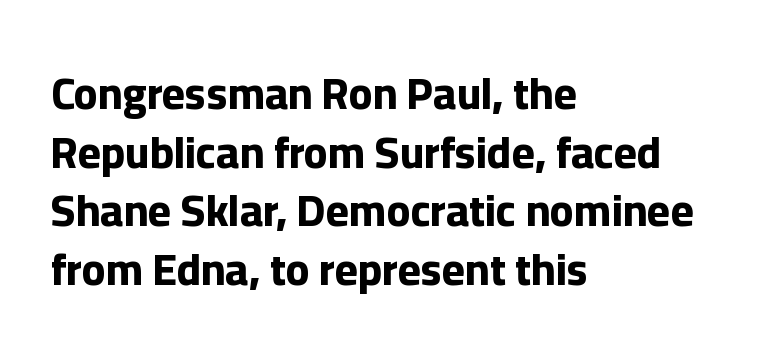
The image shows 44 px bold sans-serif type, upright; set left-aligned, normal line spacing (1.33x), normal letter spacing, not underlined; low stroke contrast and a medium x-height.
